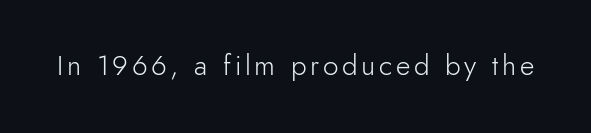
Q: Is the text bold? A: No.
Q: Is the text italic (slanted)? A: No, it is upright.
Q: Is the typeface a serif or a sans-serif typeface? A: Sans-serif.
Q: Is the text underlined? A: No.
Q: Width (condensed, normal, or wide)? A: Normal.
Q: x-height? A: Small.
Q: Monospaced? A: No.
